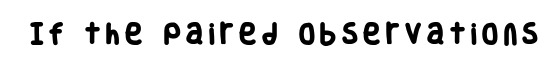
The image shows 23 px bold type; set unusually wide letter spacing (+0.25 em), not underlined.
